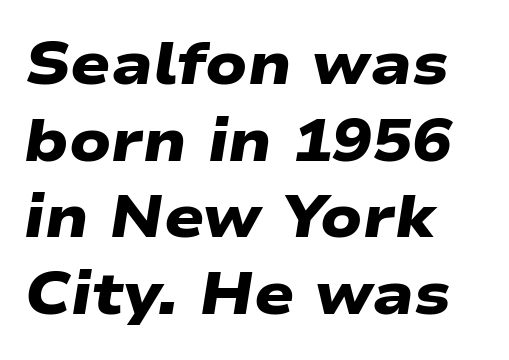
{"serif": "no", "bold": "yes", "weight": "heavy", "width": "wide", "stroke_contrast": "low", "x_height": "medium", "monospaced": "no", "underline": "no", "align": "left", "line_spacing": "normal", "line_spacing_ratio": 1.3, "letter_spacing": "normal", "letter_spacing_em": 0.0, "glyph_px": 59}
